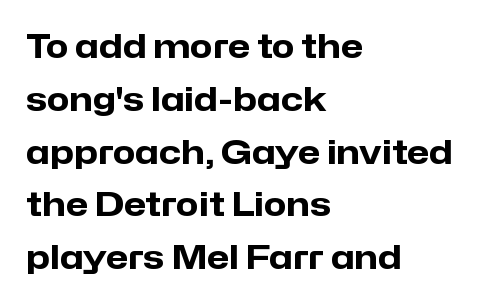
The image shows 33 px heavy sans-serif type, upright; set left-aligned, normal line spacing (1.6x), normal letter spacing, not underlined; low stroke contrast and a medium x-height.
